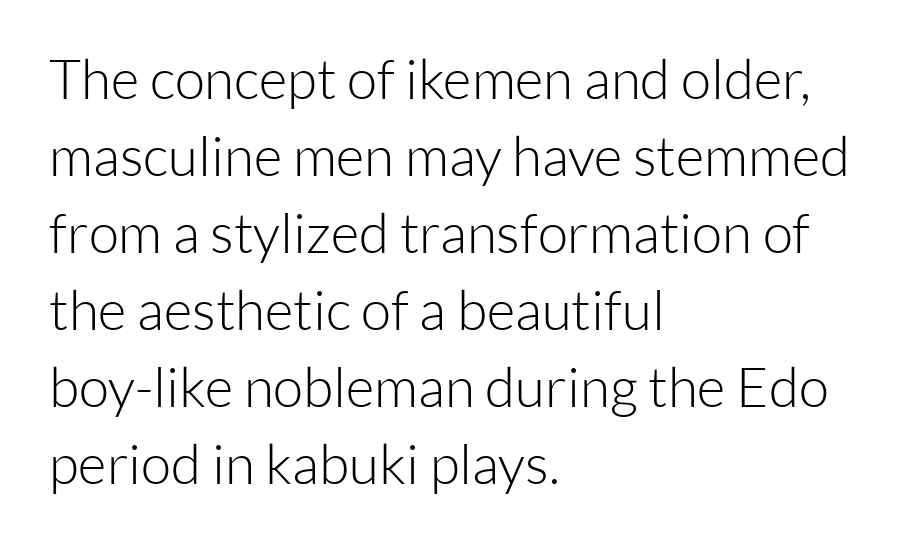
These glyphs show unthickened strokes, regular width or finer. Nothing sits at the stroke ends, so this counts as sans-serif. Honestly, the row spacing looks completely unremarkable. The type sits square on the baseline with zero lean.
